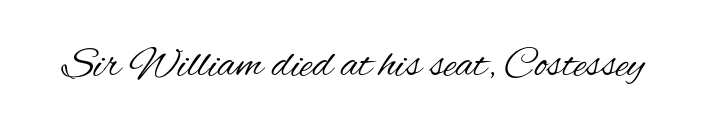
The image shows 43 px regular-weight, condensed sans-serif type; set normal letter spacing, not underlined; medium stroke contrast and a small x-height.
